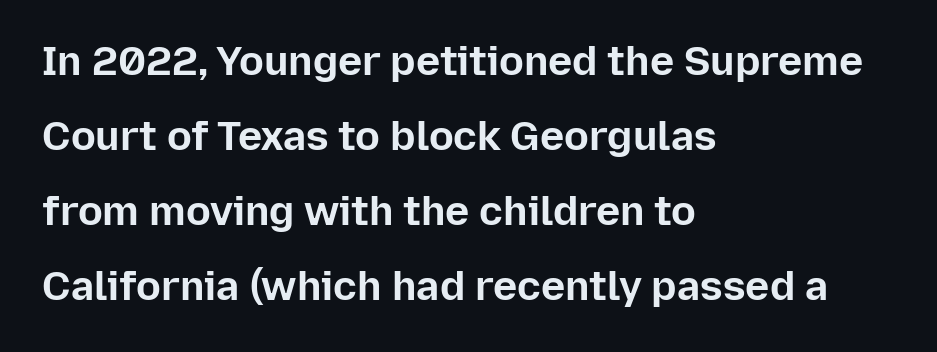
Q: Is the text bold? A: Yes.
Q: Is the text italic (slanted)? A: No, it is upright.
Q: Is the typeface a serif or a sans-serif typeface? A: Sans-serif.
Q: Is the text underlined? A: No.
Q: How is the paragraph aligned? A: Left-aligned.
Q: Is the spacing between letters normal or unusually wide? A: Normal.
Q: Width (condensed, normal, or wide)? A: Normal.
Q: Stroke contrast? A: Low.
Q: x-height? A: Medium.
Q: Monospaced? A: No.
